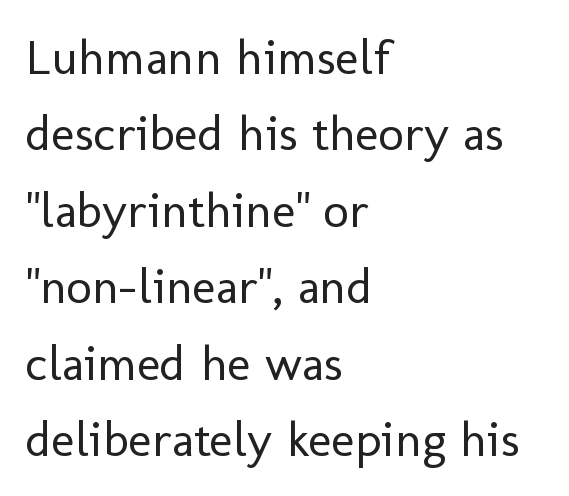
Check the space under the baseline: it is left empty. Here the designer chose a conventional face with non-uniform glyph widths. Observe the ordinary spacing: letters are neighbours, not strangers. The lettering holds an erect, upright posture throughout. Type style note: lacks serifs. Each new line begins a customary step beneath the previous one.
